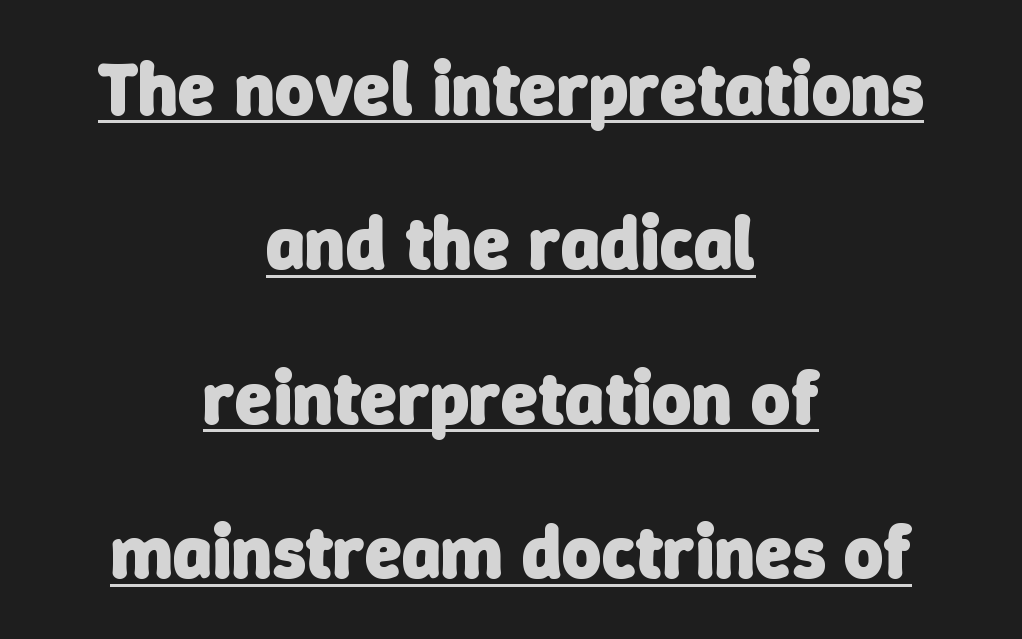
Q: Is the text bold? A: Yes.
Q: Is the typeface a serif or a sans-serif typeface? A: Sans-serif.
Q: Is the text underlined? A: Yes.
Q: How is the paragraph aligned? A: Centered.
Q: Is the spacing between letters normal or unusually wide? A: Normal.
Q: Is the spacing between lines tight, normal or loose? A: Loose.
Q: Width (condensed, normal, or wide)? A: Normal.
Q: Stroke contrast? A: Low.
Q: x-height? A: Medium.
Q: Monospaced? A: No.
